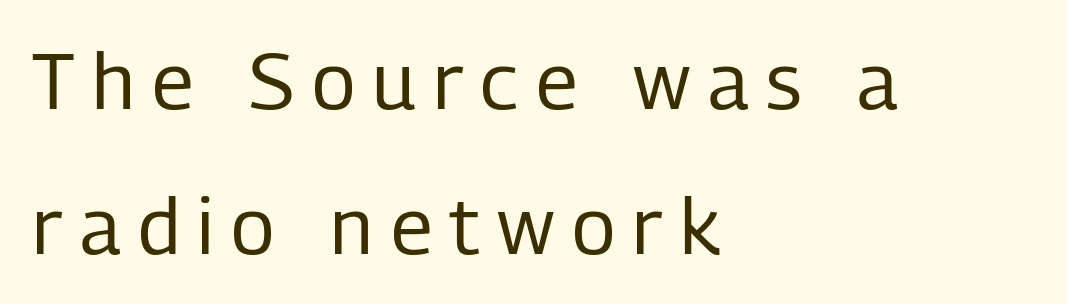
Q: Is the text bold? A: No.
Q: Is the text italic (slanted)? A: No, it is upright.
Q: Is the typeface a serif or a sans-serif typeface? A: Sans-serif.
Q: Is the text underlined? A: No.
Q: How is the paragraph aligned? A: Left-aligned.
Q: Is the spacing between letters normal or unusually wide? A: Unusually wide.
Q: Width (condensed, normal, or wide)? A: Condensed.
Q: Stroke contrast? A: Low.
Q: x-height? A: Medium.
Q: Monospaced? A: No.
